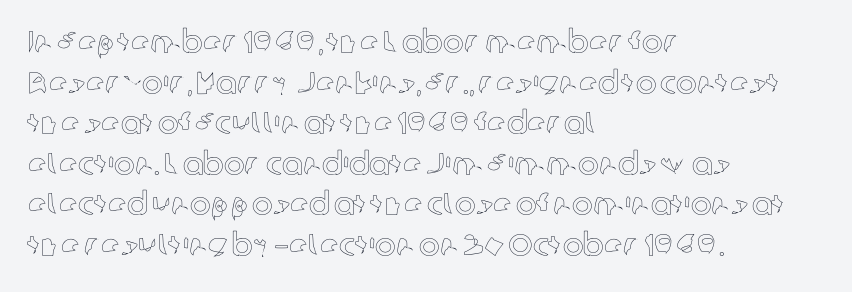
Q: Is the text italic (slanted)? A: No, it is upright.
Q: Is the text underlined? A: No.
Q: How is the paragraph aligned? A: Left-aligned.
Q: Is the spacing between letters normal or unusually wide? A: Normal.
Q: Is the spacing between lines tight, normal or loose? A: Normal.
Q: Width (condensed, normal, or wide)? A: Normal.
Q: x-height? A: Medium.
Q: Monospaced? A: No.
